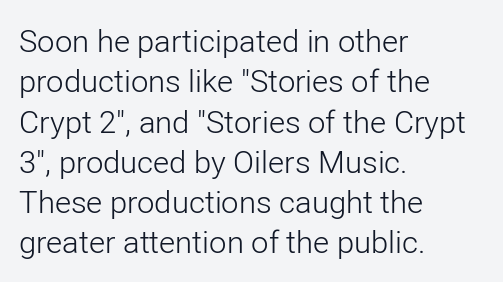
The image shows 31 px light sans-serif type, upright; set left-aligned, normal line spacing (1.3x), normal letter spacing, not underlined; low stroke contrast and a medium x-height.
